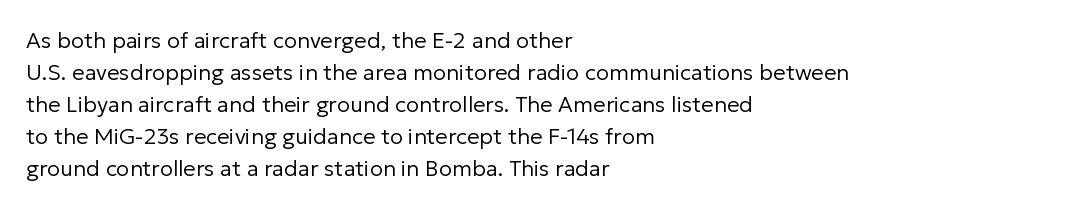
Q: Is the text bold? A: No.
Q: Is the text italic (slanted)? A: No, it is upright.
Q: Is the text underlined? A: No.
Q: How is the paragraph aligned? A: Left-aligned.
Q: Is the spacing between letters normal or unusually wide? A: Normal.
Q: Is the spacing between lines tight, normal or loose? A: Normal.
